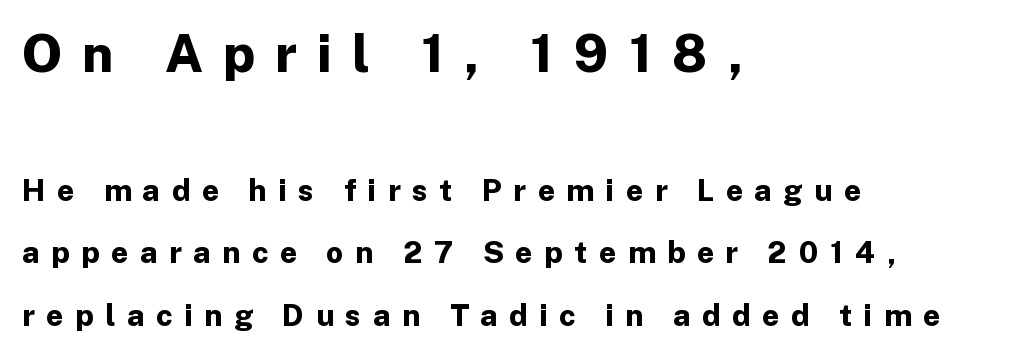
{"serif": "no", "italic": "no", "bold": "yes", "weight": "bold", "width": "normal", "stroke_contrast": "low", "x_height": "medium", "monospaced": "no", "underline": "no", "align": "left", "line_spacing": "loose", "line_spacing_ratio": 2.08, "letter_spacing": "wide", "letter_spacing_em": 0.39, "larger_block": "first", "size_ratio": 1.73, "glyph_px": 52}
